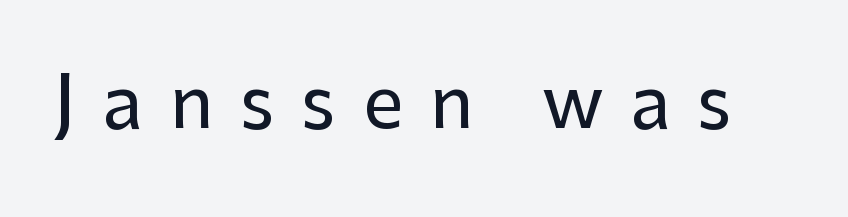
Q: Is the text italic (slanted)? A: No, it is upright.
Q: Is the typeface a serif or a sans-serif typeface? A: Sans-serif.
Q: Is the text underlined? A: No.
Q: Is the spacing between letters normal or unusually wide? A: Unusually wide.
Q: Width (condensed, normal, or wide)? A: Normal.
Q: Stroke contrast? A: Low.
Q: x-height? A: Medium.
Q: Monospaced? A: No.
